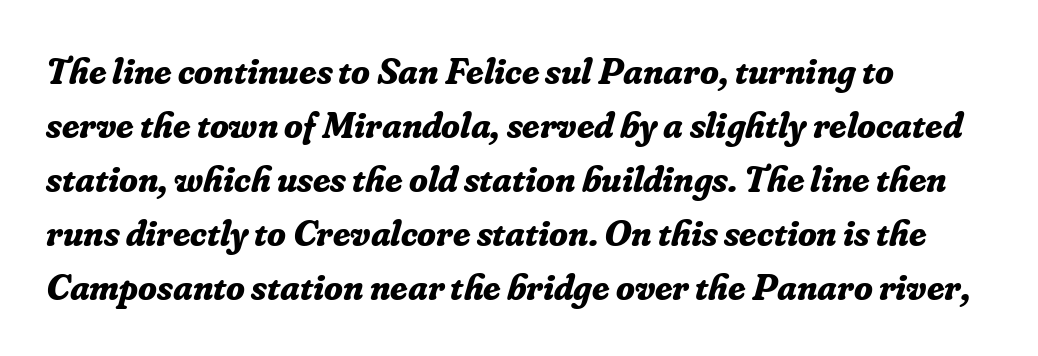
Nobody touched the tracking dial on this one. Designer's note — italics engaged. Set as a true bold cut, around the 700 mark. Line spacing here is normal. Typographically, this falls in the serif category.
